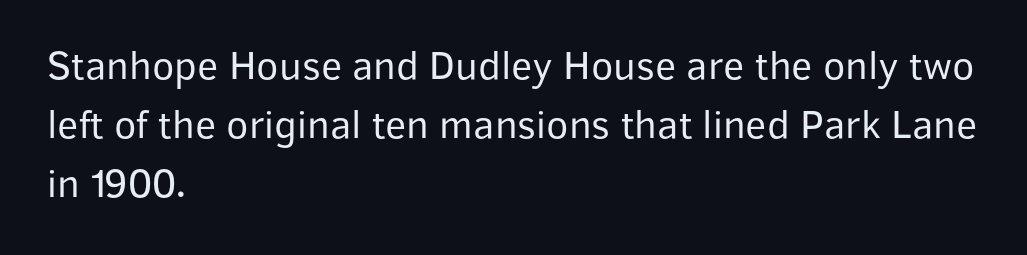
{"serif": "no", "italic": "no", "bold": "no", "weight": "regular", "width": "normal", "stroke_contrast": "low", "x_height": "medium", "monospaced": "no", "underline": "no", "align": "left", "line_spacing": "normal", "line_spacing_ratio": 1.44, "letter_spacing": "normal", "letter_spacing_em": 0.0, "glyph_px": 41}
